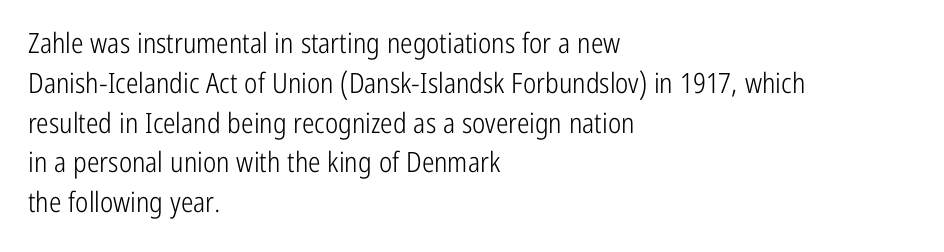
Beneath every word, the page is bare. No heavy texture on the line: the type isn't bold. Quick note: interline space is typical. Letterform terminals end flat and unadorned throughout the passage. Varying glyph widths throughout — classic text-font behaviour. Vertical strokes here are truly vertical.
